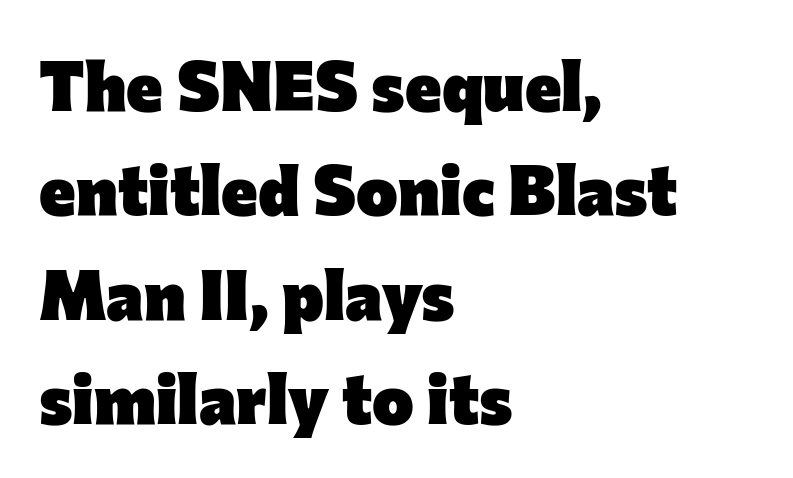
The image shows 70 px heavy sans-serif type, upright; set left-aligned, normal line spacing (1.49x), normal letter spacing, not underlined; low stroke contrast and a medium x-height.
